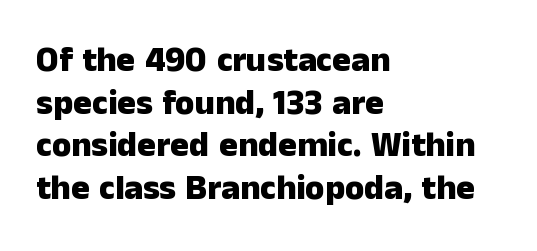
Q: Is the text bold? A: Yes.
Q: Is the text italic (slanted)? A: No, it is upright.
Q: Is the typeface a serif or a sans-serif typeface? A: Sans-serif.
Q: Is the text underlined? A: No.
Q: How is the paragraph aligned? A: Left-aligned.
Q: Is the spacing between letters normal or unusually wide? A: Normal.
Q: Width (condensed, normal, or wide)? A: Normal.
Q: Stroke contrast? A: Low.
Q: x-height? A: Medium.
Q: Monospaced? A: No.
